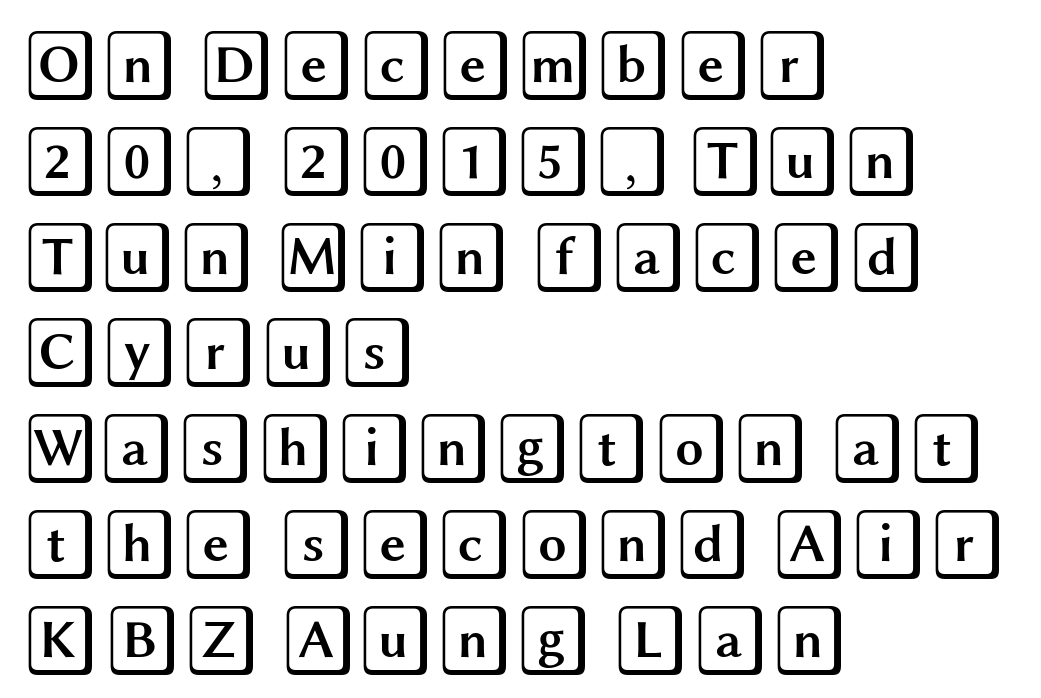
Q: Is the text italic (slanted)? A: No, it is upright.
Q: Is the text underlined? A: No.
Q: How is the paragraph aligned? A: Left-aligned.
Q: Is the spacing between letters normal or unusually wide? A: Normal.
Q: Is the spacing between lines tight, normal or loose? A: Normal.
Q: Width (condensed, normal, or wide)? A: Wide.
Q: x-height? A: Large.
